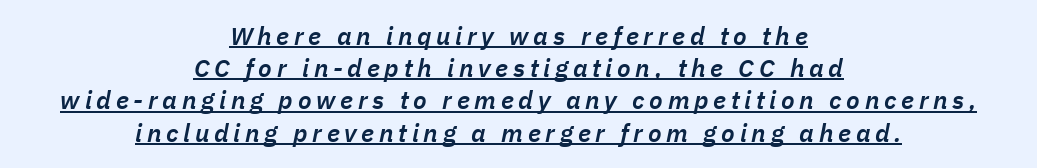
The image shows 25 px text type, italic (leaning right); set centered, normal line spacing (1.29x), underlined.
